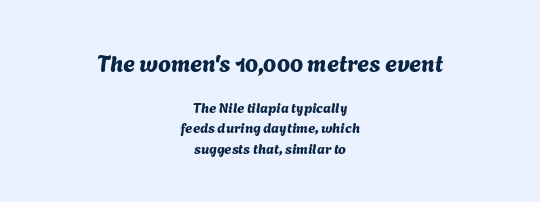
Q: Is the text underlined? A: No.
Q: How is the paragraph aligned? A: Centered.
Q: Is the spacing between letters normal or unusually wide? A: Normal.
Q: Is the spacing between lines tight, normal or loose? A: Normal.
Q: Which block of text is set in a larger size, the first (top) or the second (bottom)? A: The first (top) one.
